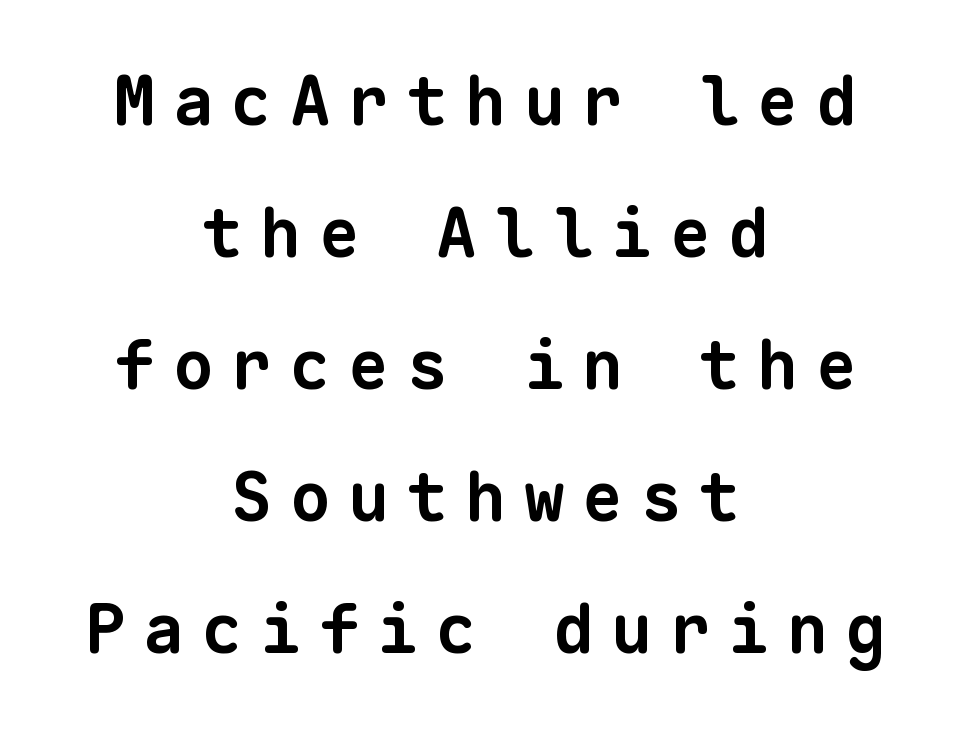
The image shows 68 px bold sans-serif type, monospaced; set centered, loose line spacing (1.94x), unusually wide letter spacing (+0.26 em), not underlined; low stroke contrast and a medium x-height.
